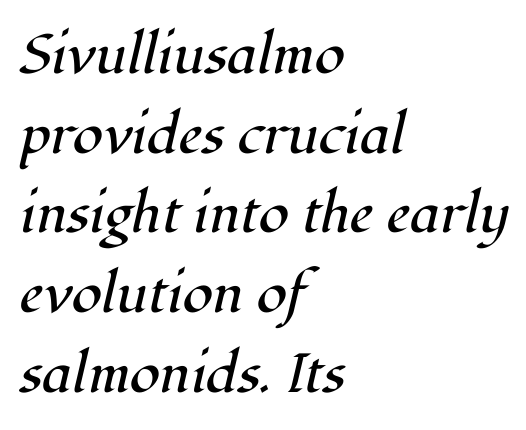
The words here are not underlined. Weight: regular or lighter. The letters advance in unequal steps, a hallmark of proportional type. Yep, that's italic — everything's leaning. How are the letters spaced? Ordinarily, with no added tracking.
